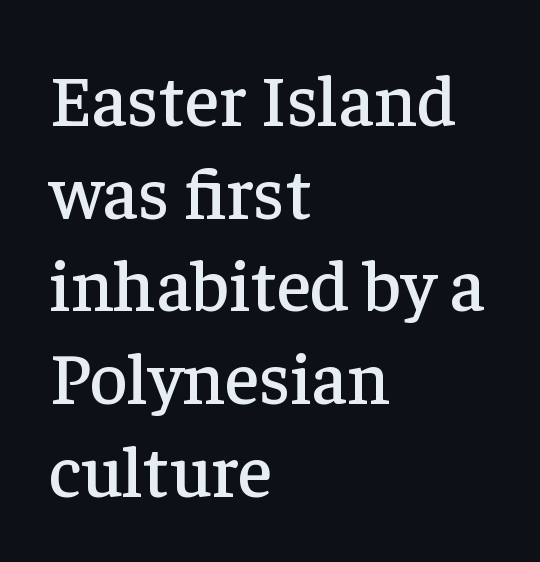
Q: Is the text italic (slanted)? A: No, it is upright.
Q: Is the typeface a serif or a sans-serif typeface? A: Serif.
Q: Is the text underlined? A: No.
Q: How is the paragraph aligned? A: Left-aligned.
Q: Is the spacing between letters normal or unusually wide? A: Normal.
Q: Is the spacing between lines tight, normal or loose? A: Normal.
Q: Width (condensed, normal, or wide)? A: Normal.
Q: Stroke contrast? A: Low.
Q: x-height? A: Medium.
Q: Monospaced? A: No.
